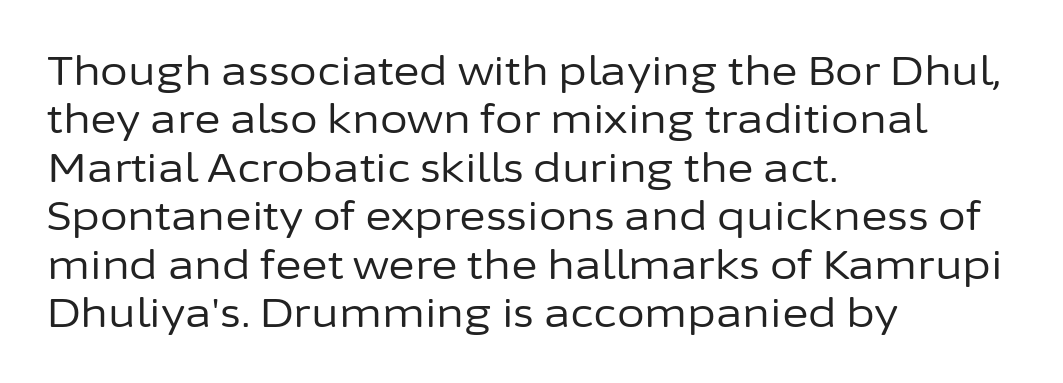
{"serif": "no", "italic": "no", "bold": "no", "weight": "regular", "width": "normal", "stroke_contrast": "low", "x_height": "medium", "monospaced": "no", "underline": "no", "align": "left", "line_spacing_ratio": 1.21, "letter_spacing": "normal", "letter_spacing_em": 0.0, "glyph_px": 40}
